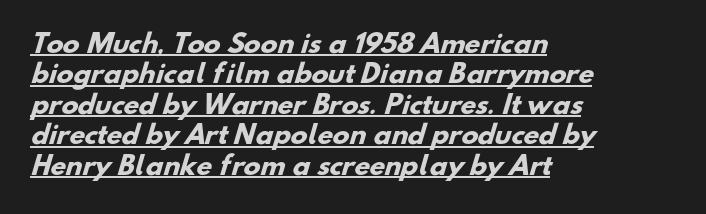
The image shows 25 px bold type; set left-aligned, line spacing 1.22x, normal letter spacing, underlined.
